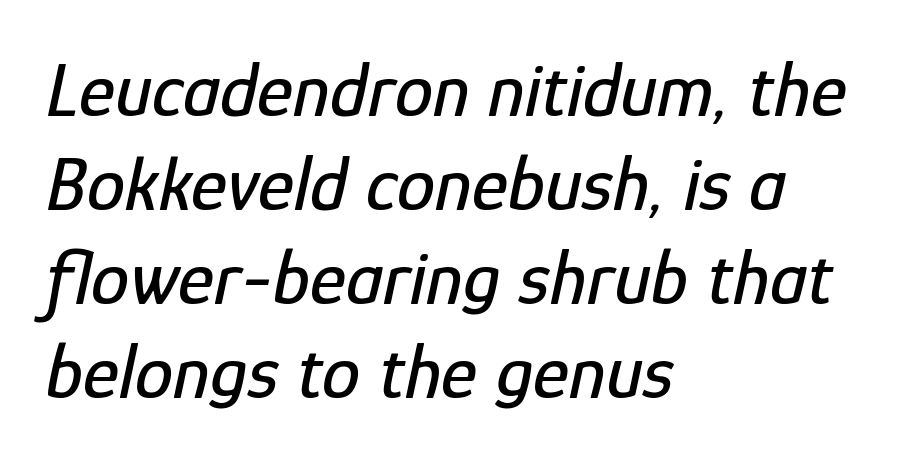
{"italic": "yes", "lean": "right", "slant_degrees": 12, "width": "condensed", "stroke_contrast": "low", "x_height": "medium", "monospaced": "no", "underline": "no", "align": "left", "line_spacing_ratio": 1.22, "letter_spacing": "normal", "letter_spacing_em": 0.0, "glyph_px": 77}
